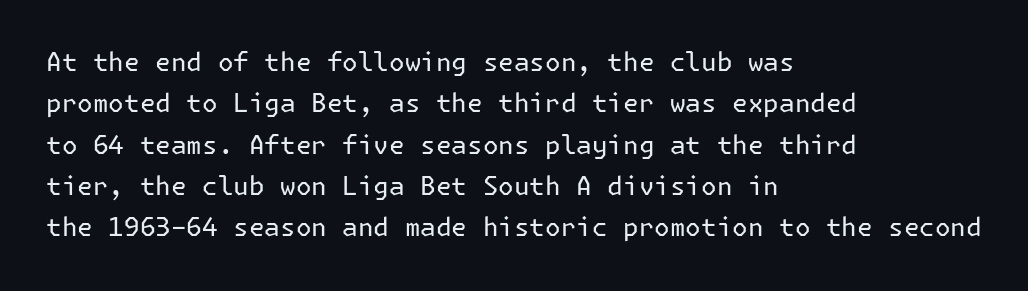
Each stroke keeps to a modest, everyday thickness or less. Whoever set this chose a conventional vertical rhythm. Caption: multi-line text, flush left, ragged right. Underlining? Definitely not there.
